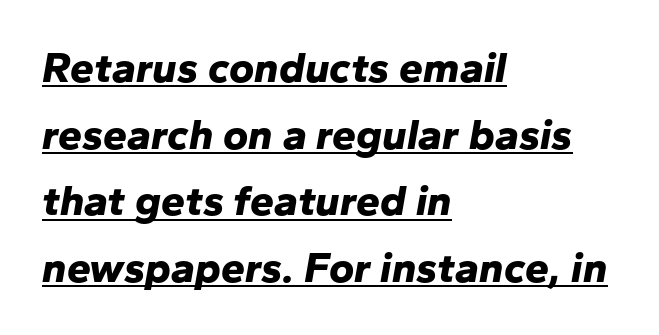
The image shows 43 px bold type, italic (leaning right); set left-aligned, normal line spacing (1.55x), normal letter spacing, underlined; low stroke contrast and a medium x-height.
